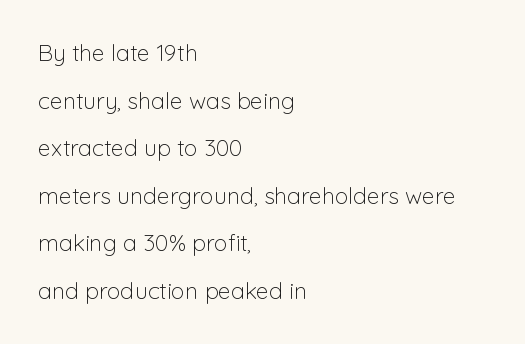
{"italic": "no", "bold": "no", "underline": "no", "align": "left", "line_spacing": "loose", "line_spacing_ratio": 2.07, "letter_spacing": "normal", "letter_spacing_em": 0.0, "glyph_px": 23}
